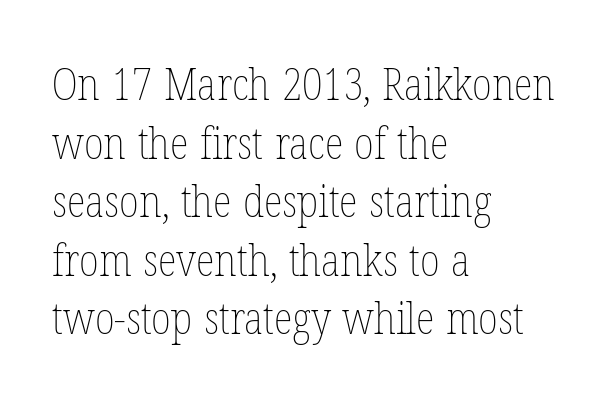
Q: Is the text bold? A: No.
Q: Is the text italic (slanted)? A: No, it is upright.
Q: Is the text underlined? A: No.
Q: How is the paragraph aligned? A: Left-aligned.
Q: Is the spacing between letters normal or unusually wide? A: Normal.
Q: Is the spacing between lines tight, normal or loose? A: Normal.
Q: Width (condensed, normal, or wide)? A: Condensed.
Q: Stroke contrast? A: Low.
Q: x-height? A: Medium.
Q: Monospaced? A: No.
